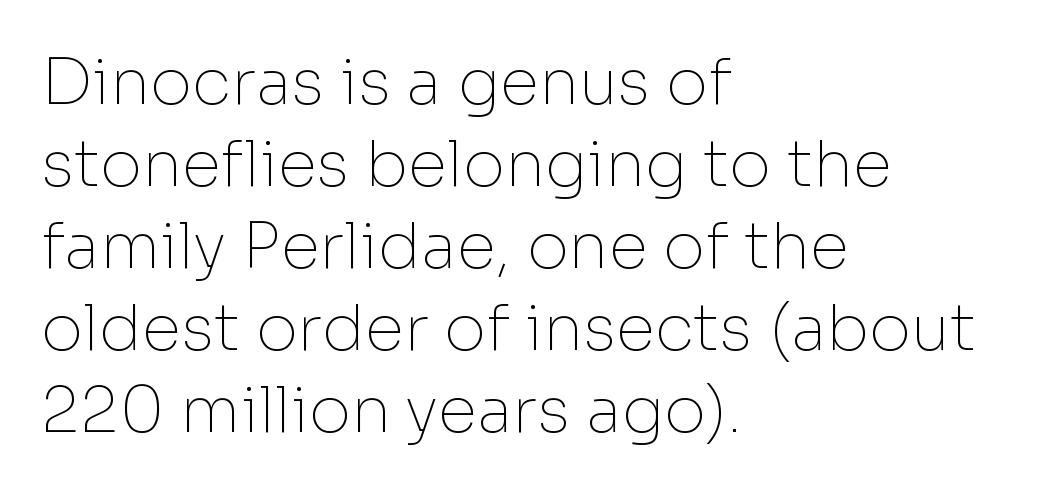
{"serif": "no", "italic": "no", "bold": "no", "weight": "thin", "width": "normal", "stroke_contrast": "low", "x_height": "medium", "monospaced": "no", "underline": "no", "align": "left", "line_spacing": "normal", "line_spacing_ratio": 1.28, "letter_spacing": "normal", "letter_spacing_em": 0.0, "glyph_px": 64}
